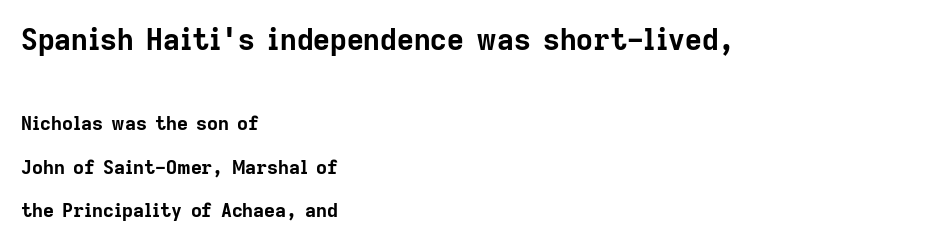
Glyph-to-glyph distance matches everyday printed text. Quick note: underline off. Between these two stacked blocks, the higher one wins on size. The text block is weighted toward the left margin, trailing off unevenly rightward. Note the varied advance widths — an 'i' is clearly narrower than an 'm'. Regarding serifs, this sample does without them.
